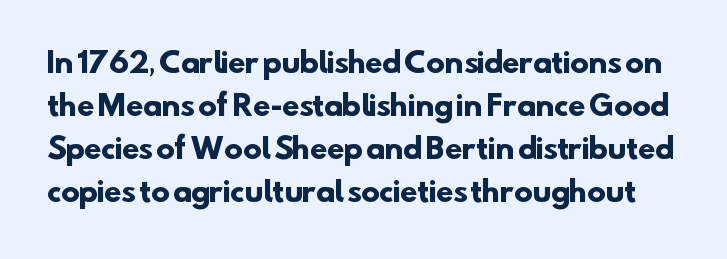
The space beneath each line is pristine and unruled. Honestly, the row spacing looks completely unremarkable. A typesetter would call this proportional, since set widths differ per character. This rendering leaves character spacing at its baseline value. Notice how thick the strokes are: this is what a full bold looks like. Examine the stroke ends and you'll find no serifs.
